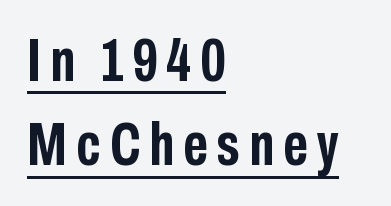
Q: Is the text bold? A: Yes.
Q: Is the text italic (slanted)? A: No, it is upright.
Q: Is the typeface a serif or a sans-serif typeface? A: Sans-serif.
Q: Is the text underlined? A: Yes.
Q: How is the paragraph aligned? A: Left-aligned.
Q: Is the spacing between lines tight, normal or loose? A: Normal.
Q: Width (condensed, normal, or wide)? A: Condensed.
Q: Stroke contrast? A: Low.
Q: x-height? A: Medium.
Q: Monospaced? A: No.
